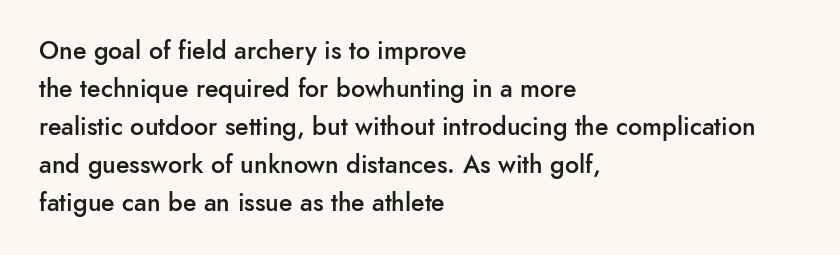
The image shows 25 px text type, upright; set left-aligned, normal line spacing (1.52x), normal letter spacing, not underlined.
